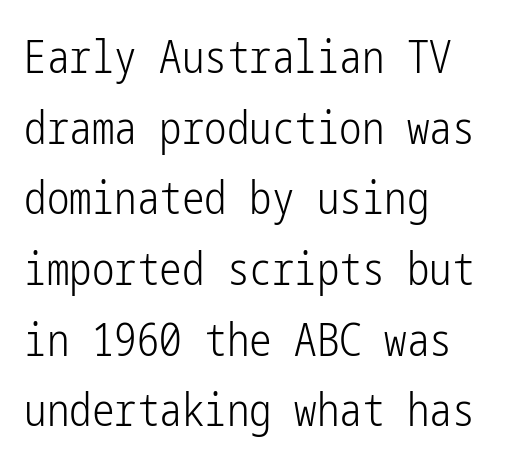
Tracking value appears to be zero — textbook default spacing. The passage shown is typeset with a sans-serif family. The typesetting does not lean heavy: it is not bold. The area under the type is left untouched. Every stem runs plumb, perpendicular to the baseline.
